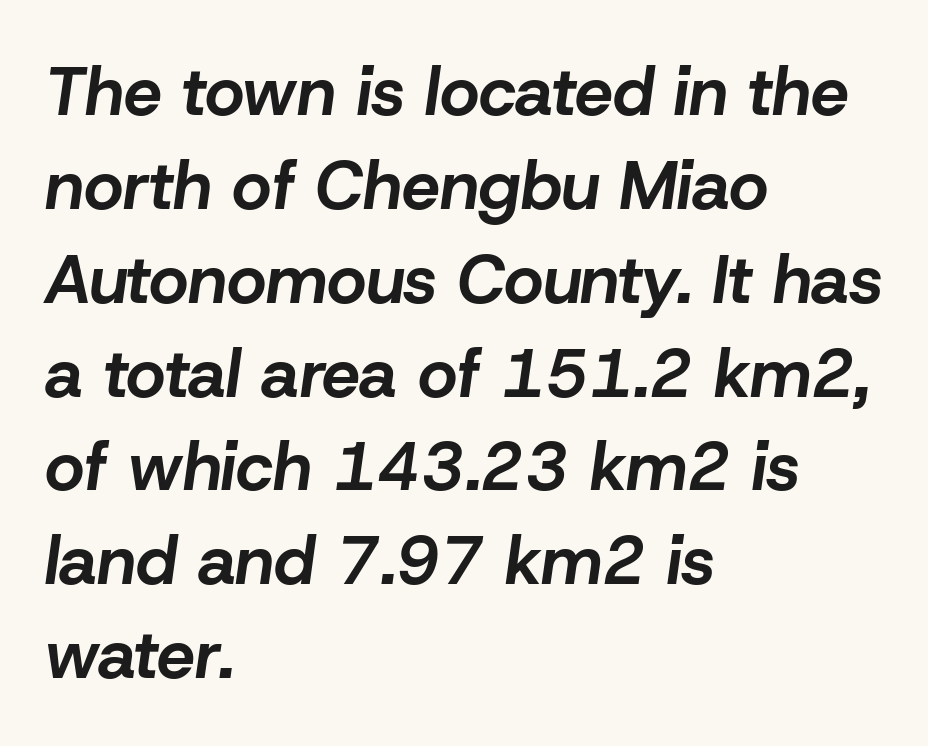
The image shows 68 px bold type, italic (leaning right); set left-aligned, normal line spacing (1.38x), normal letter spacing, not underlined; low stroke contrast and a medium x-height.
